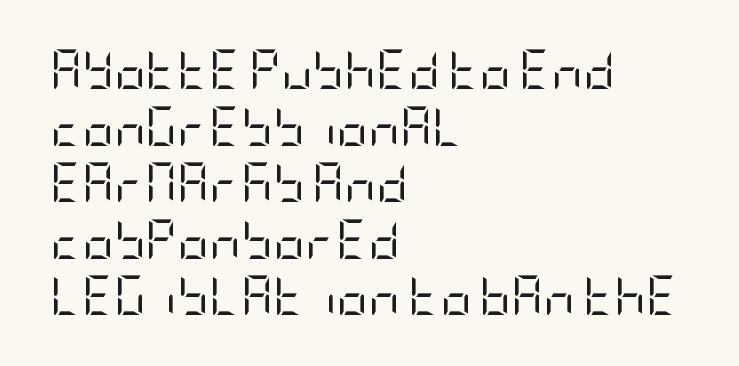
Observe the absence of serifs on each vertical stroke in this sample. Regarding leading, the lines here are spaced in the standard way. Inter-character spacing is left at the font's built-in metrics. Weight class: somewhere from thin through regular. Leftover space on each line is placed entirely after the last word. Ascenders rise straight up at ninety degrees.
